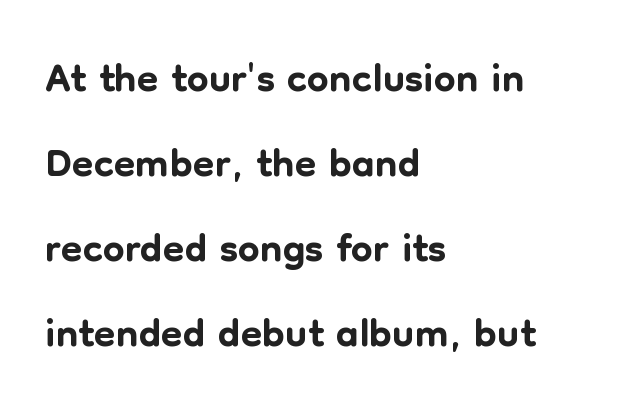
Q: Is the text italic (slanted)? A: No, it is upright.
Q: Is the typeface a serif or a sans-serif typeface? A: Sans-serif.
Q: Is the text underlined? A: No.
Q: How is the paragraph aligned? A: Left-aligned.
Q: Is the spacing between letters normal or unusually wide? A: Normal.
Q: Is the spacing between lines tight, normal or loose? A: Normal.
Q: Width (condensed, normal, or wide)? A: Normal.
Q: Stroke contrast? A: Low.
Q: x-height? A: Medium.
Q: Monospaced? A: No.
